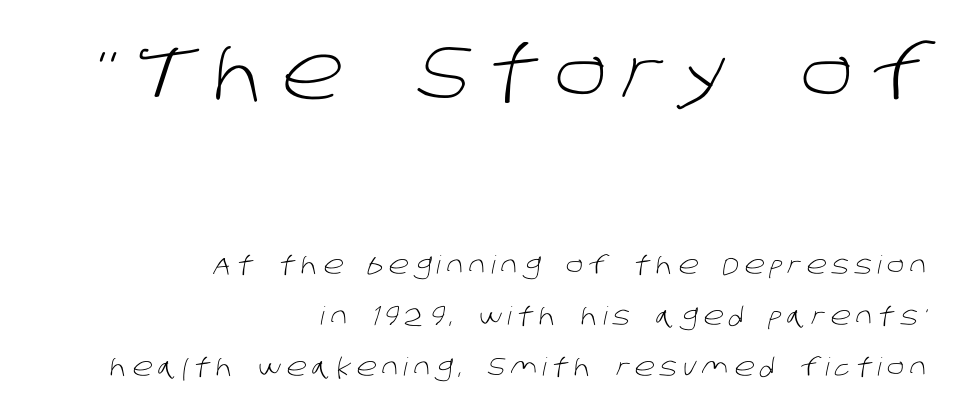
Q: Is the text bold? A: No.
Q: Is the typeface a serif or a sans-serif typeface? A: Sans-serif.
Q: Is the text underlined? A: No.
Q: How is the paragraph aligned? A: Right-aligned.
Q: Is the spacing between letters normal or unusually wide? A: Unusually wide.
Q: Is the spacing between lines tight, normal or loose? A: Loose.
Q: Which block of text is set in a larger size, the first (top) or the second (bottom)? A: The first (top) one.
Q: Width (condensed, normal, or wide)? A: Normal.
Q: Stroke contrast? A: Low.
Q: x-height? A: Large.
Q: Monospaced? A: No.
